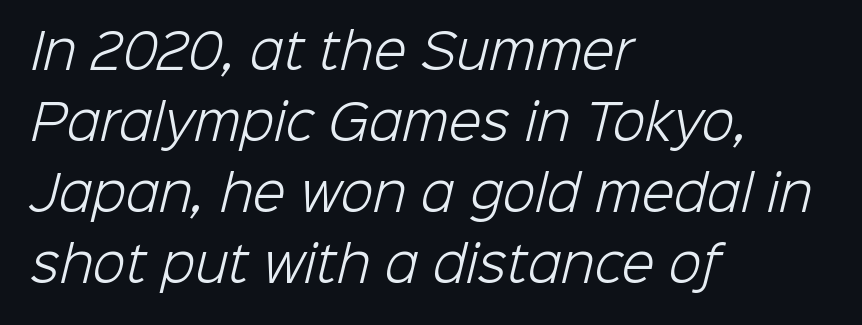
The tracking reads as untouched default to a designer's eye. Character widths vary here, with narrow letters taking less room than wide ones. The rag falls on the right side of this text block. The text was rendered using a sans face with plain stroke endings.
